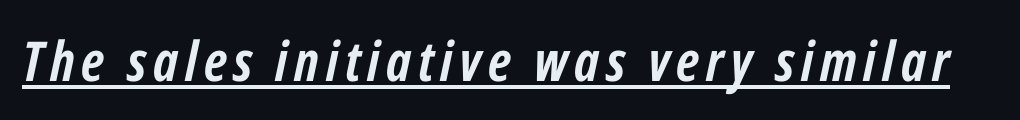
{"italic": "yes", "lean": "right", "slant_degrees": 12, "bold": "yes", "weight": "semibold", "width": "condensed", "stroke_contrast": "low", "x_height": "medium", "monospaced": "no", "underline": "yes", "glyph_px": 55}
